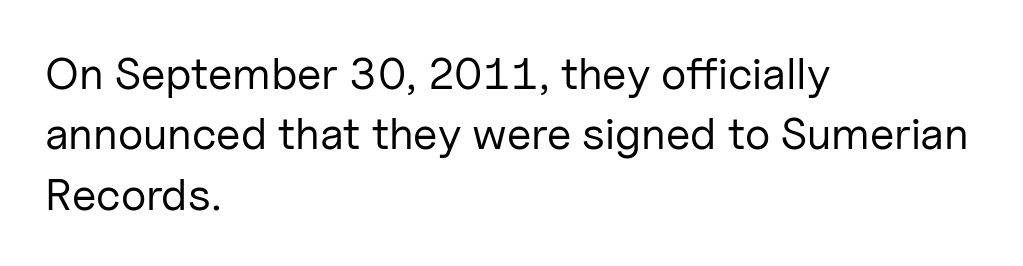
The image shows 45 px regular-weight sans-serif type, upright; set left-aligned, normal line spacing (1.34x), normal letter spacing, not underlined; low stroke contrast and a medium x-height.
